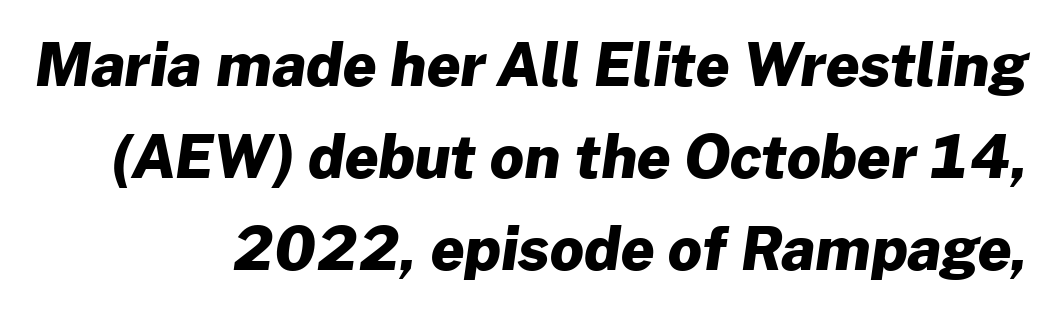
There is no visible air inserted between adjacent glyphs. Only glyphs here, with clear space below each row. If you drew a ruler down the right edge, every line would touch it. This sample uses a sans-serif face.
